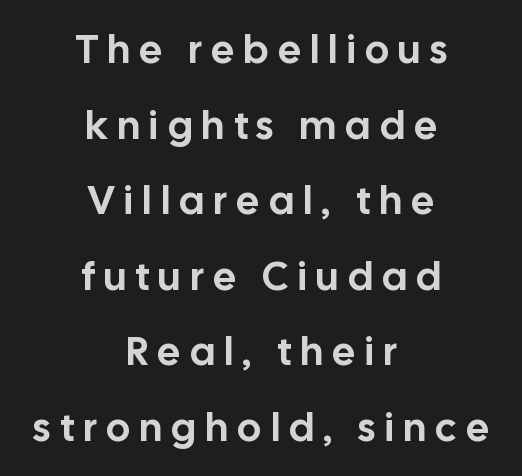
Q: Is the text italic (slanted)? A: No, it is upright.
Q: Is the typeface a serif or a sans-serif typeface? A: Sans-serif.
Q: Is the text underlined? A: No.
Q: How is the paragraph aligned? A: Centered.
Q: Is the spacing between letters normal or unusually wide? A: Unusually wide.
Q: Width (condensed, normal, or wide)? A: Normal.
Q: Stroke contrast? A: Low.
Q: x-height? A: Medium.
Q: Monospaced? A: No.
